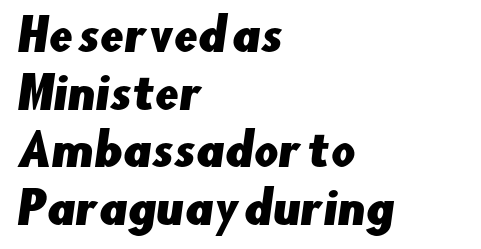
The image shows 43 px sans-serif type; set left-aligned, normal line spacing (1.34x), normal letter spacing, not underlined; low stroke contrast and a small x-height.
